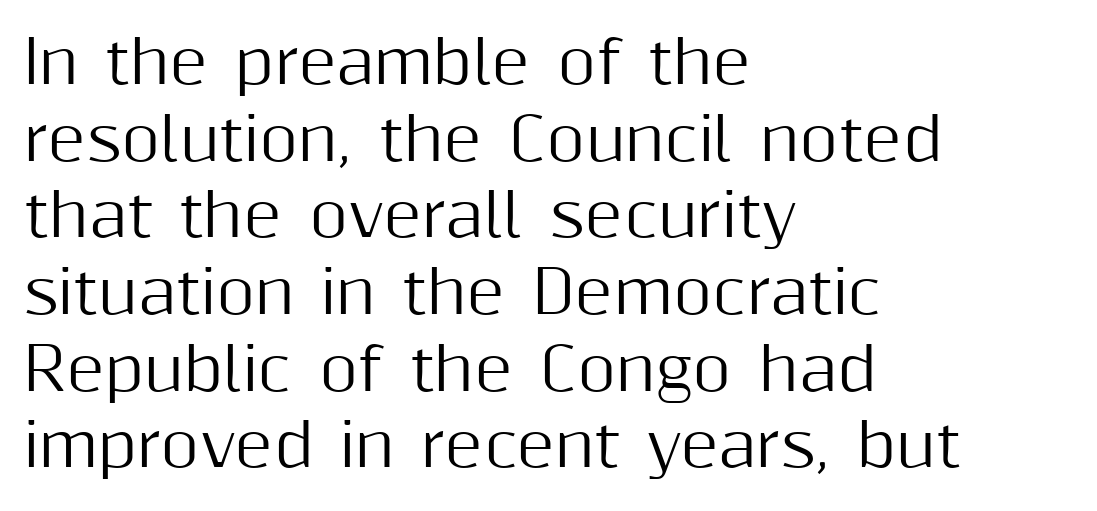
Q: Is the text italic (slanted)? A: No, it is upright.
Q: Is the typeface a serif or a sans-serif typeface? A: Sans-serif.
Q: Is the text underlined? A: No.
Q: How is the paragraph aligned? A: Left-aligned.
Q: Is the spacing between letters normal or unusually wide? A: Normal.
Q: Is the spacing between lines tight, normal or loose? A: Normal.
Q: Width (condensed, normal, or wide)? A: Normal.
Q: Stroke contrast? A: Medium.
Q: x-height? A: Medium.
Q: Monospaced? A: No.
